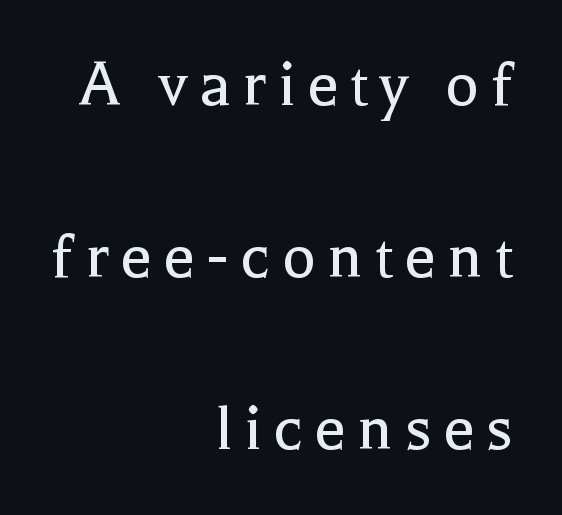
{"serif": "yes", "italic": "no", "bold": "no", "weight": "regular", "width": "normal", "x_height": "medium", "monospaced": "no", "underline": "no", "align": "right", "line_spacing": "loose", "line_spacing_ratio": 2.46, "glyph_px": 70}
